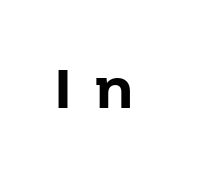
Q: Is the text bold? A: Yes.
Q: Is the text italic (slanted)? A: No, it is upright.
Q: Is the typeface a serif or a sans-serif typeface? A: Sans-serif.
Q: Is the text underlined? A: No.
Q: Is the spacing between letters normal or unusually wide? A: Unusually wide.
Q: Width (condensed, normal, or wide)? A: Normal.
Q: Stroke contrast? A: Low.
Q: x-height? A: Medium.
Q: Monospaced? A: No.
